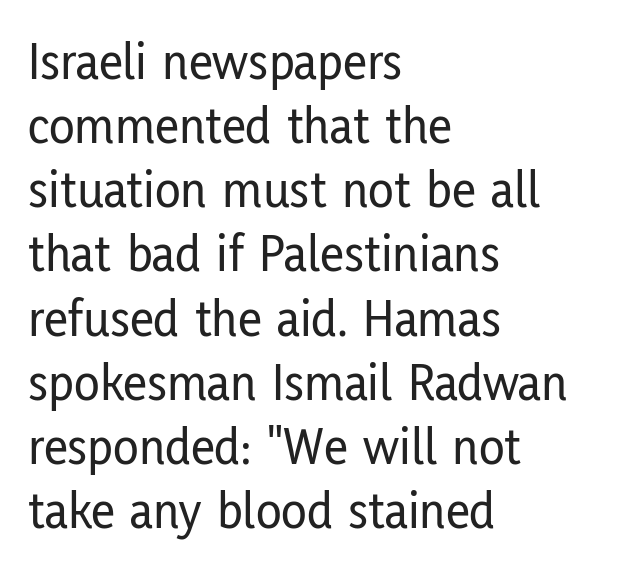
{"serif": "no", "italic": "no", "width": "condensed", "stroke_contrast": "low", "x_height": "medium", "monospaced": "no", "underline": "no", "align": "left", "line_spacing_ratio": 1.21, "letter_spacing": "normal", "letter_spacing_em": 0.0, "glyph_px": 53}
